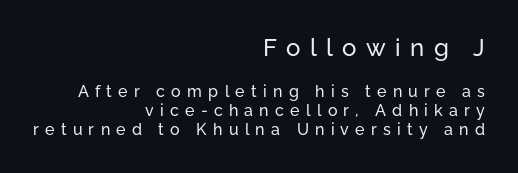
The image shows 24 px text type, upright; set right-aligned, line spacing 1.2x, unusually wide letter spacing (+0.39 em), not underlined; the first (top) block is 1.5x larger.
